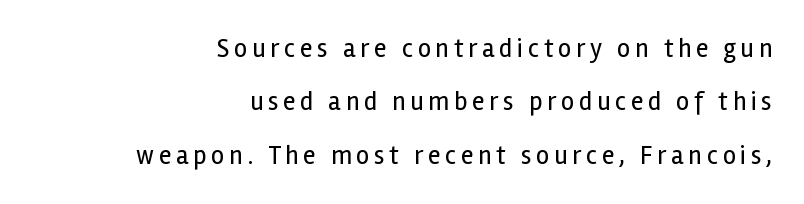
Q: Is the text bold? A: No.
Q: Is the text italic (slanted)? A: No, it is upright.
Q: Is the text underlined? A: No.
Q: How is the paragraph aligned? A: Right-aligned.
Q: Is the spacing between lines tight, normal or loose? A: Loose.
